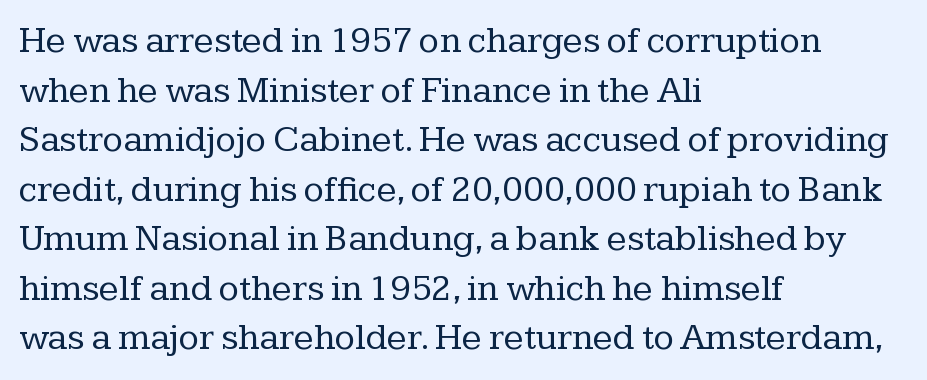
The image shows 37 px regular-weight serif type, upright; set left-aligned, normal line spacing (1.34x), normal letter spacing, not underlined; low stroke contrast and a medium x-height.
